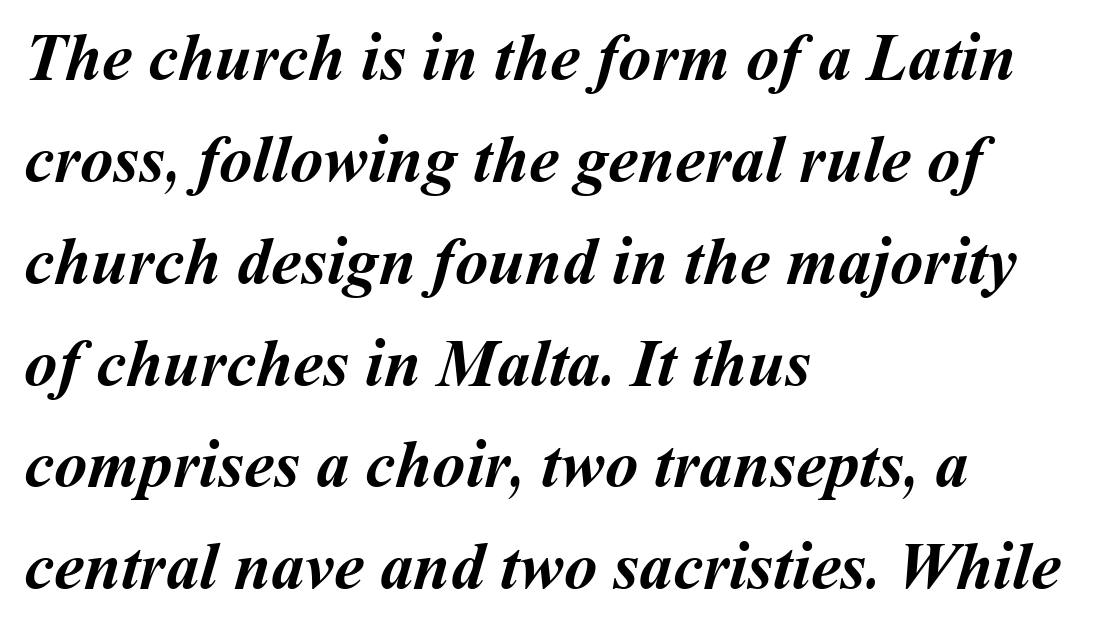
Caption: multi-line text, flush left, ragged right. This is heavy type, rendered in bold. The tracking reads as untouched default to a designer's eye. Nobody drew a line under any word here. This sample keeps an unexceptional amount of space between lines. This sample has the flowing, uneven cadence of proportional lettering.
